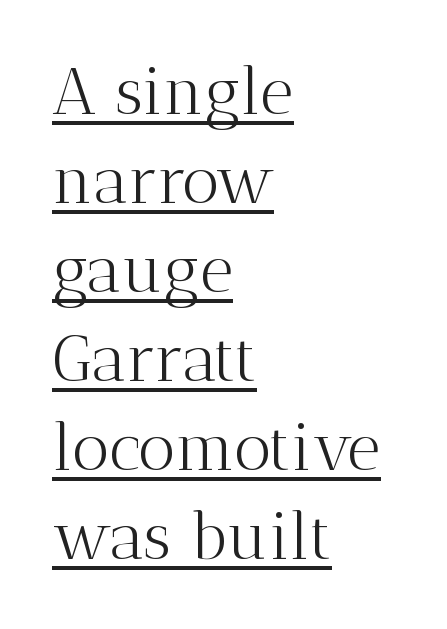
The image shows 65 px light serif type, upright; set left-aligned, normal line spacing (1.37x), normal letter spacing, underlined; medium stroke contrast and a medium x-height.
